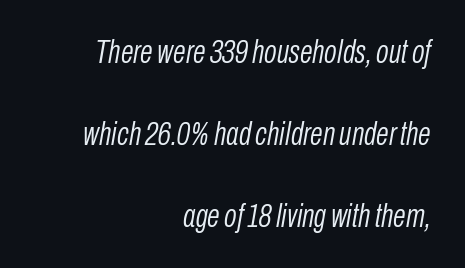
Q: Is the text bold? A: No.
Q: Is the text italic (slanted)? A: Yes, it leans right by about 10 degrees.
Q: Is the text underlined? A: No.
Q: How is the paragraph aligned? A: Right-aligned.
Q: Is the spacing between letters normal or unusually wide? A: Normal.
Q: Is the spacing between lines tight, normal or loose? A: Loose.
Q: Width (condensed, normal, or wide)? A: Condensed.
Q: Stroke contrast? A: Low.
Q: x-height? A: Medium.
Q: Monospaced? A: No.
